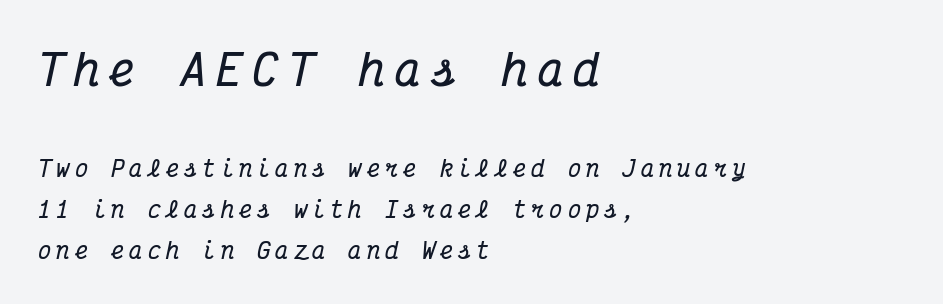
The text block is weighted toward the left margin, trailing off unevenly rightward. This is heavy type, rendered in bold. These lines have a slow, spaced-out rhythm from letter to letter. Regarding serifs, this sample has them. The rendering shrinks the type as you move from the upper chunk to the lower. Looks like terminal output: every glyph gets an equal slot.
